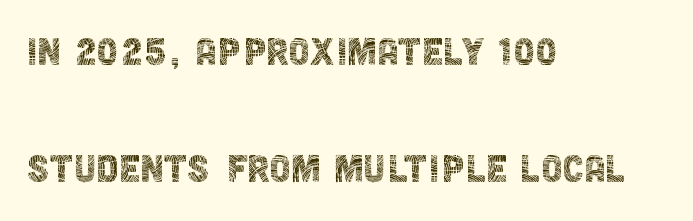
{"serif": "no", "italic": "no", "bold": "no", "weight": "thin", "width": "condensed", "x_height": "large", "monospaced": "no", "underline": "no", "align": "left", "line_spacing": "loose", "line_spacing_ratio": 2.44, "letter_spacing": "normal", "letter_spacing_em": 0.0, "glyph_px": 48}
